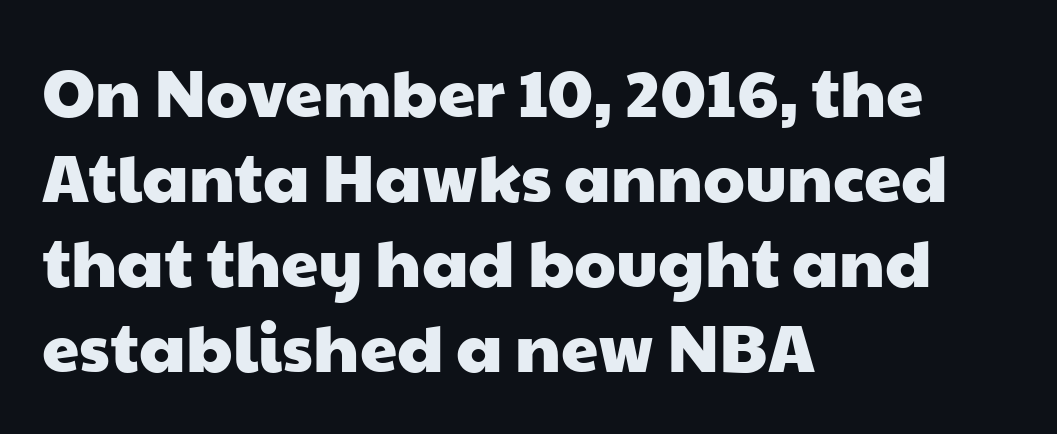
The image shows 67 px wide sans-serif type; set left-aligned, normal line spacing (1.27x), normal letter spacing, not underlined; low stroke contrast and a medium x-height.
